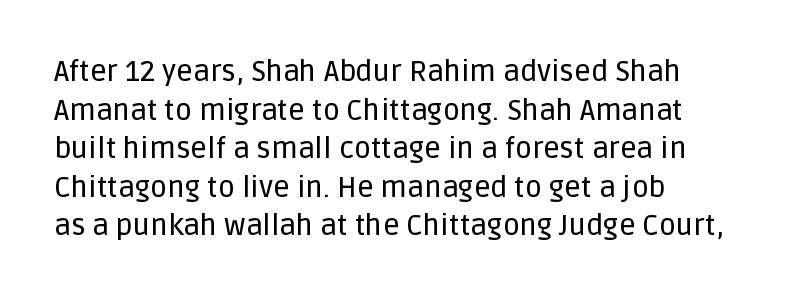
{"serif": "no", "italic": "no", "width": "normal", "stroke_contrast": "low", "x_height": "large", "monospaced": "no", "underline": "no", "align": "left", "line_spacing": "normal", "line_spacing_ratio": 1.33, "letter_spacing": "normal", "letter_spacing_em": 0.0, "glyph_px": 29}
